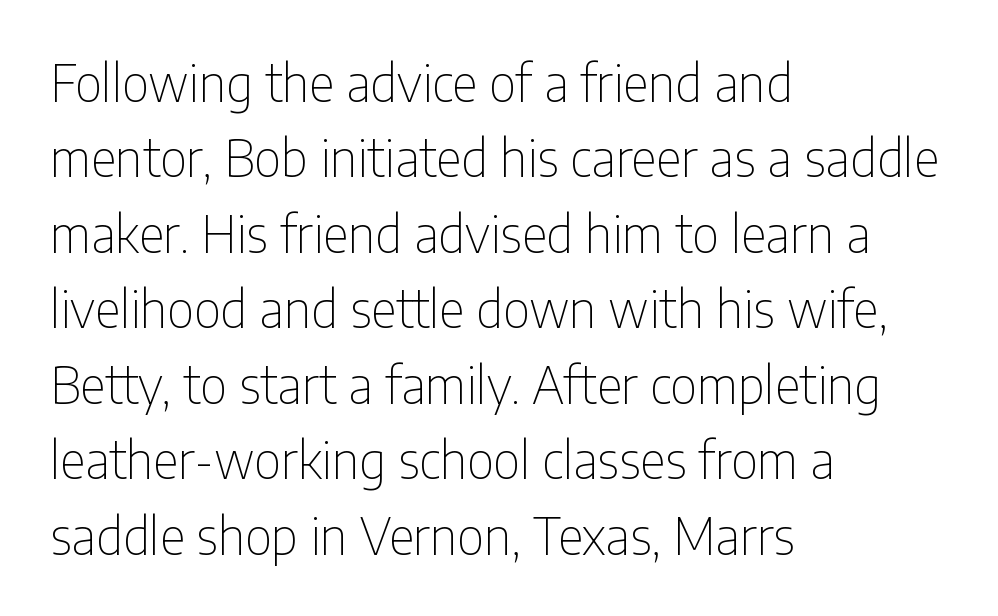
Q: Is the text bold? A: No.
Q: Is the text italic (slanted)? A: No, it is upright.
Q: Is the typeface a serif or a sans-serif typeface? A: Sans-serif.
Q: Is the text underlined? A: No.
Q: How is the paragraph aligned? A: Left-aligned.
Q: Is the spacing between letters normal or unusually wide? A: Normal.
Q: Is the spacing between lines tight, normal or loose? A: Normal.
Q: Width (condensed, normal, or wide)? A: Condensed.
Q: Stroke contrast? A: Low.
Q: x-height? A: Medium.
Q: Monospaced? A: No.
